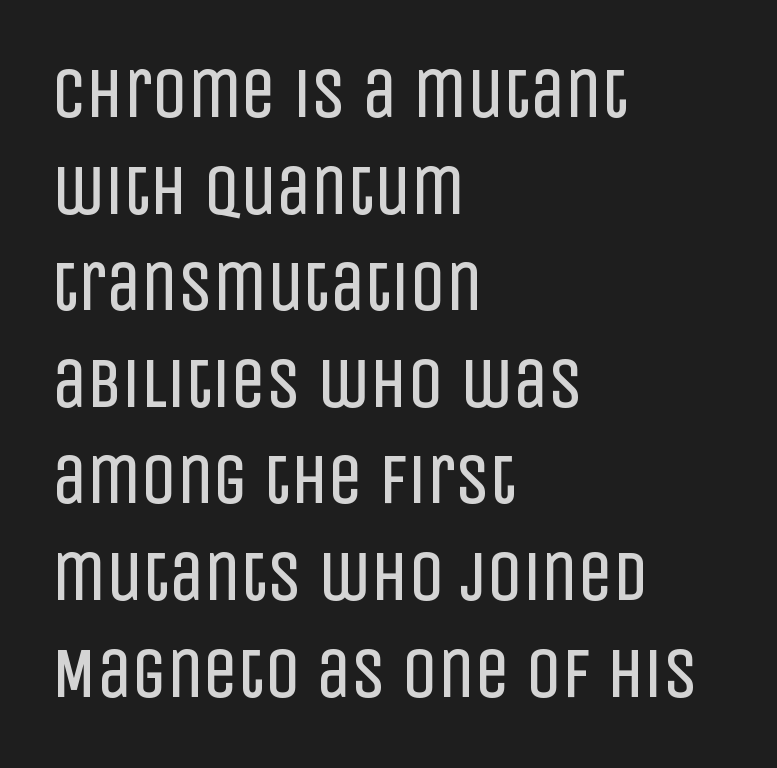
{"serif": "no", "italic": "no", "bold": "no", "weight": "regular", "width": "condensed", "stroke_contrast": "low", "x_height": "large", "monospaced": "no", "underline": "no", "align": "left", "line_spacing": "normal", "line_spacing_ratio": 1.38, "letter_spacing": "normal", "letter_spacing_em": 0.0, "glyph_px": 70}
